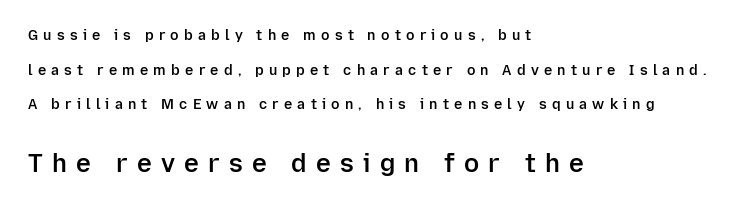
Nope, not italic — everything's standing straight. Compared with typical paragraphs, the rows here are farther apart. On the weight axis this lands at semibold, roughly 600. The rendering anchors every line to the left-hand side.
